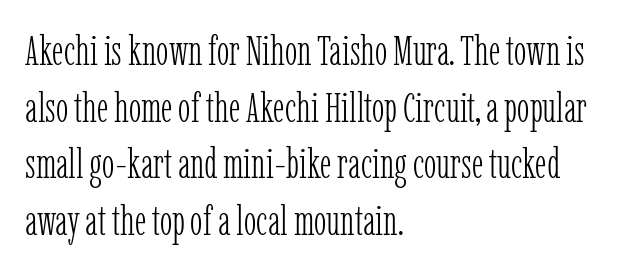
{"serif": "yes", "italic": "no", "bold": "no", "weight": "light", "width": "condensed", "stroke_contrast": "low", "x_height": "medium", "monospaced": "no", "underline": "no", "align": "left", "line_spacing": "normal", "line_spacing_ratio": 1.35, "letter_spacing": "normal", "letter_spacing_em": 0.0, "glyph_px": 42}
